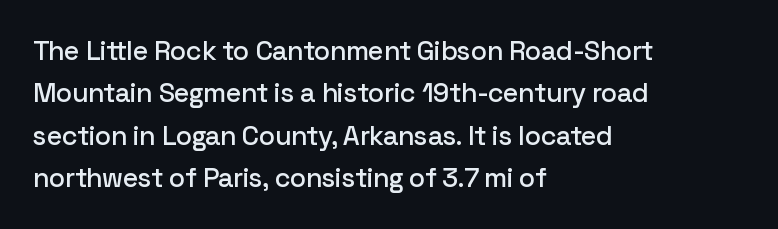
{"italic": "no", "underline": "no", "align": "left", "line_spacing": "normal", "line_spacing_ratio": 1.57, "letter_spacing": "normal", "letter_spacing_em": 0.0, "glyph_px": 27}
